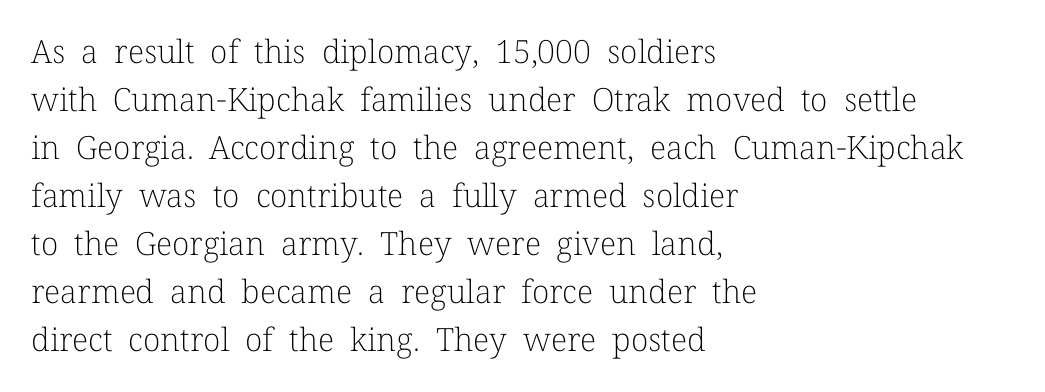
{"serif": "yes", "italic": "no", "bold": "no", "weight": "light", "width": "normal", "stroke_contrast": "low", "x_height": "medium", "monospaced": "no", "underline": "no", "align": "left", "line_spacing": "normal", "line_spacing_ratio": 1.5, "letter_spacing": "normal", "letter_spacing_em": 0.0, "glyph_px": 32}
